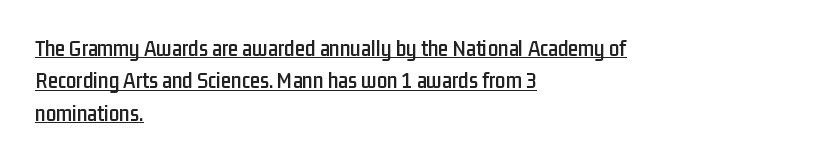
{"italic": "no", "underline": "yes", "align": "left", "line_spacing": "normal", "line_spacing_ratio": 1.41, "letter_spacing": "normal", "letter_spacing_em": 0.0, "glyph_px": 23}
